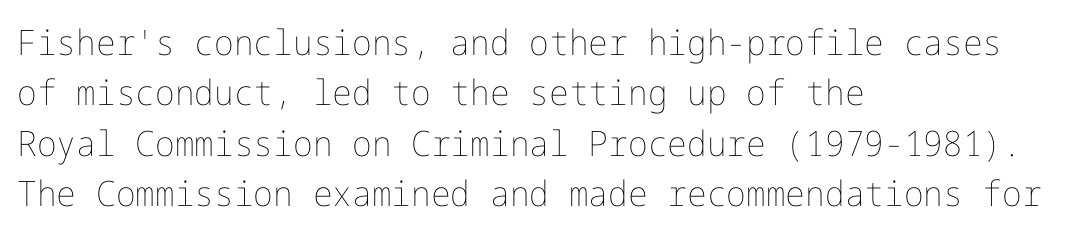
Nobody touched the tracking dial on this one. Letters rest on an invisible, unmarked baseline. Line beginnings align vertically; line endings do not. The lettering stays uniformly vertical, giving the passage a roman look. The typesetting does not lean heavy: it is not bold.
